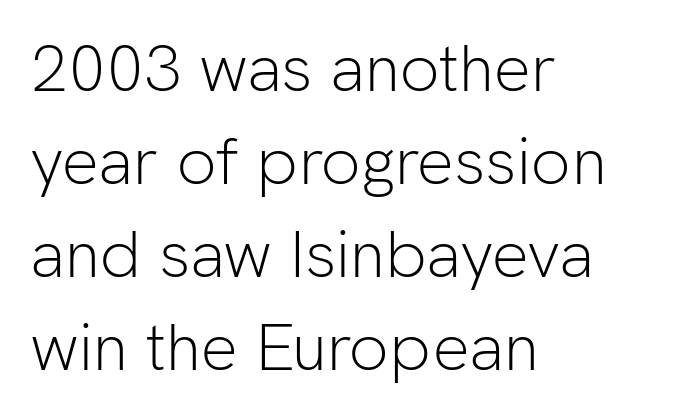
The rendering uses natural spacing where letterforms have individual widths. This rendering uses left alignment, leaving the right contour irregular. Nobody drew a line under any word here. If you measured baseline to baseline, you'd find a middling distance. Do the letters lean? They stand straight. Each stroke keeps to a modest, everyday thickness or less.
